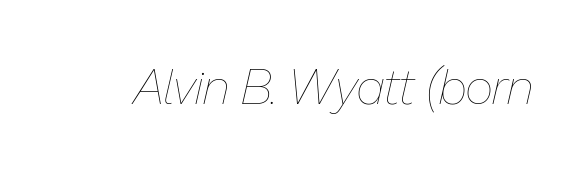
Q: Is the text bold? A: No.
Q: Is the text italic (slanted)? A: Yes, it leans right by about 13 degrees.
Q: Is the text underlined? A: No.
Q: Is the spacing between letters normal or unusually wide? A: Normal.
Q: Width (condensed, normal, or wide)? A: Normal.
Q: Stroke contrast? A: Low.
Q: x-height? A: Medium.
Q: Monospaced? A: No.
